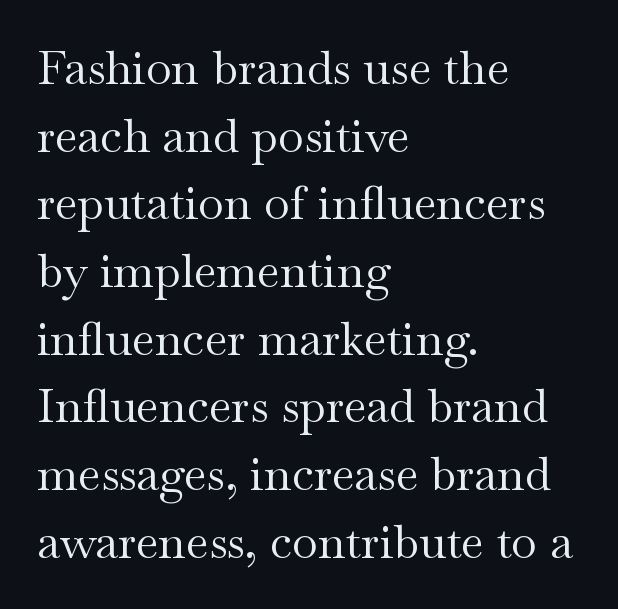
{"serif": "yes", "italic": "no", "bold": "no", "weight": "regular", "width": "wide", "stroke_contrast": "medium", "x_height": "small", "monospaced": "no", "underline": "no", "align": "left", "line_spacing": "normal", "line_spacing_ratio": 1.44, "letter_spacing": "normal", "letter_spacing_em": 0.0, "glyph_px": 47}
